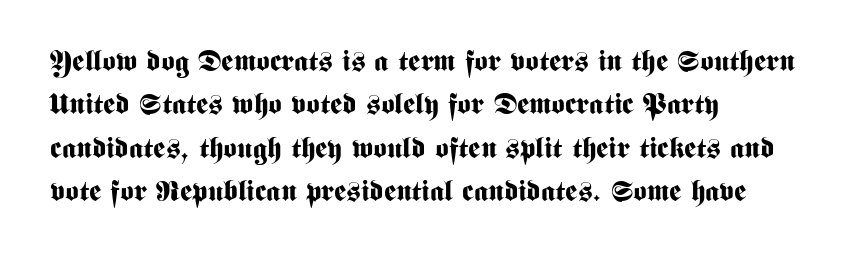
{"serif": "no", "italic": "no", "bold": "yes", "weight": "bold", "width": "condensed", "stroke_contrast": "medium", "x_height": "medium", "monospaced": "no", "underline": "no", "align": "left", "line_spacing": "normal", "line_spacing_ratio": 1.5, "letter_spacing": "normal", "letter_spacing_em": 0.0, "glyph_px": 29}
